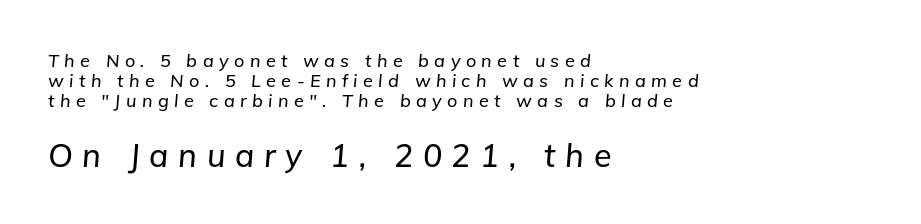
These lines are rendered in a variable-pitch font. Characters are canted at an angle relative to the baseline's perpendicular. Short note: letters widely spaced. The more generous point size was reserved for the lower chunk.
